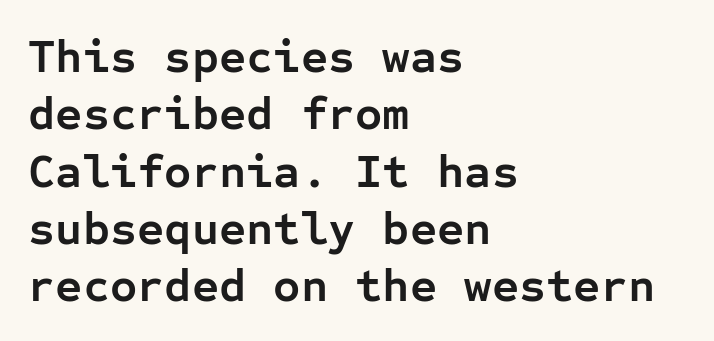
The image shows 47 px semibold sans-serif type, upright, monospaced; set left-aligned, line spacing 1.22x, normal letter spacing, not underlined; low stroke contrast and a medium x-height.
